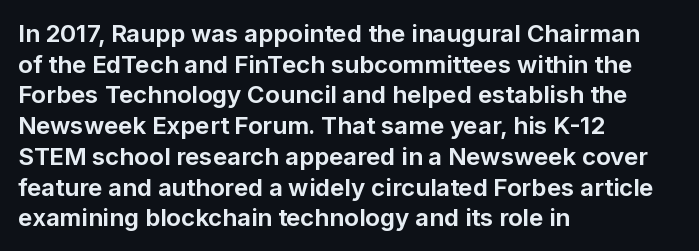
Q: Is the text bold? A: Yes.
Q: Is the text italic (slanted)? A: No, it is upright.
Q: Is the text underlined? A: No.
Q: How is the paragraph aligned? A: Left-aligned.
Q: Is the spacing between letters normal or unusually wide? A: Normal.
Q: Is the spacing between lines tight, normal or loose? A: Normal.
